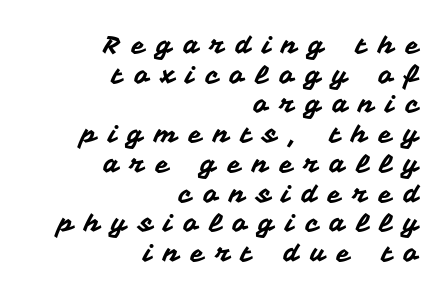
Q: Is the text italic (slanted)? A: Yes.
Q: Is the text underlined? A: No.
Q: How is the paragraph aligned? A: Right-aligned.
Q: Is the spacing between letters normal or unusually wide? A: Unusually wide.
